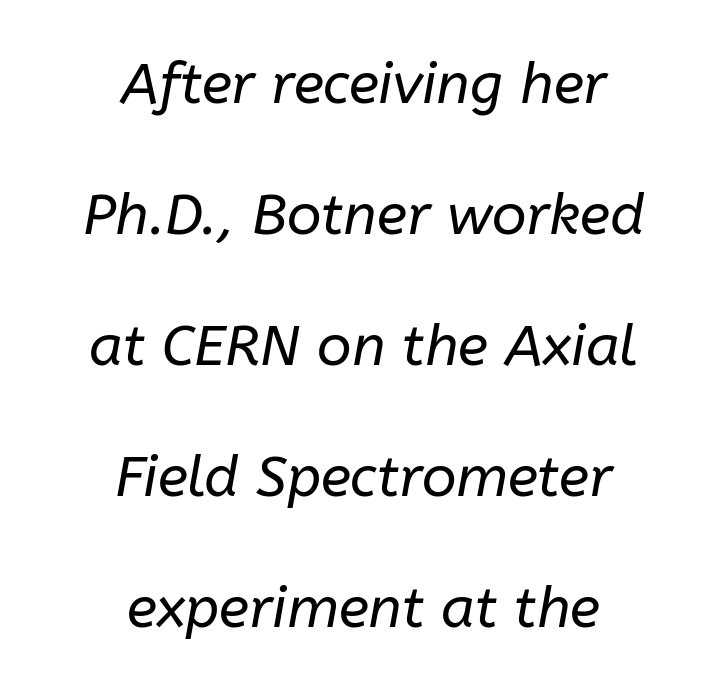
Proportional: the letters do not fall into vertical columns. The letterforms sit at book weight or below. The passage shown has conventional tracking throughout. The glyphs are unaccompanied by any horizontal stroke below them. Compared with typical paragraphs, the rows here are farther apart.
